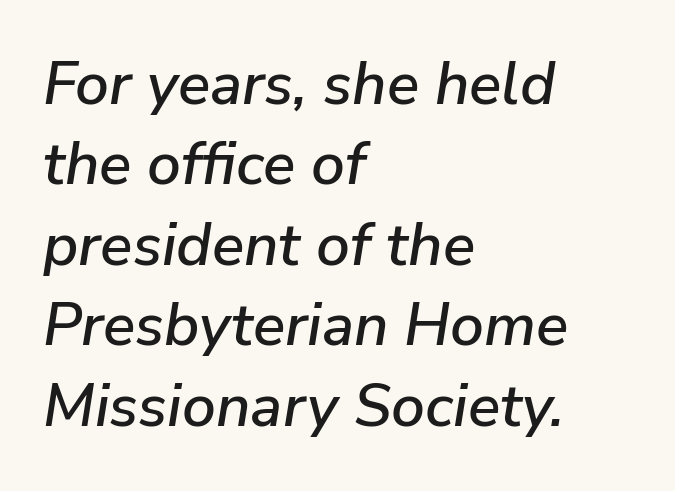
The image shows 60 px text type, italic (leaning right); set left-aligned, normal line spacing (1.34x), normal letter spacing, not underlined; low stroke contrast and a medium x-height.
